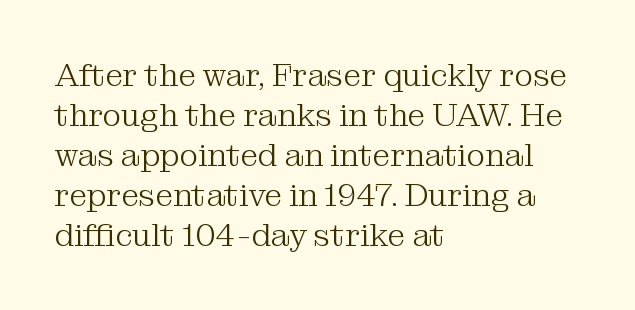
{"serif": "yes", "italic": "no", "bold": "no", "weight": "light", "width": "normal", "stroke_contrast": "medium", "x_height": "medium", "monospaced": "no", "underline": "no", "align": "left", "line_spacing": "normal", "line_spacing_ratio": 1.25, "letter_spacing": "normal", "letter_spacing_em": 0.0, "glyph_px": 32}
